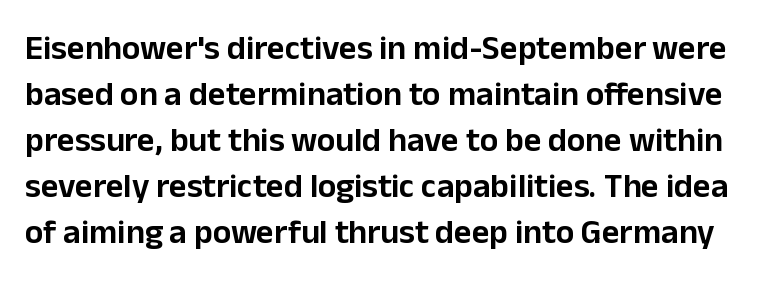
The image shows 34 px sans-serif type, upright; set normal line spacing (1.35x), normal letter spacing, not underlined; low stroke contrast and a medium x-height.
